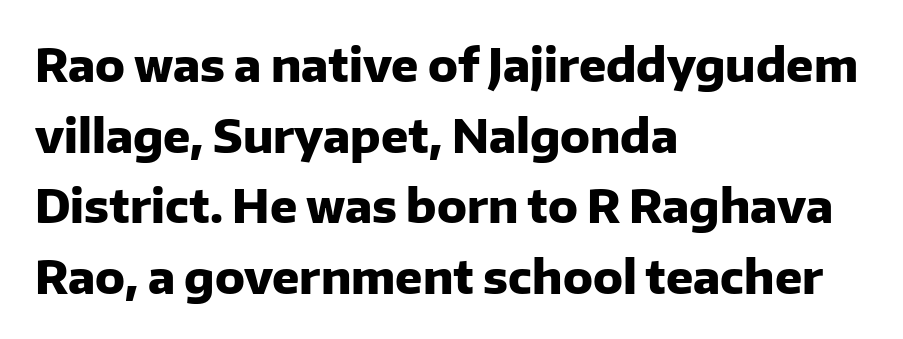
{"serif": "no", "italic": "no", "bold": "yes", "weight": "heavy", "width": "normal", "stroke_contrast": "low", "x_height": "medium", "monospaced": "no", "underline": "no", "align": "left", "line_spacing": "normal", "line_spacing_ratio": 1.57, "letter_spacing": "normal", "letter_spacing_em": 0.0, "glyph_px": 45}
